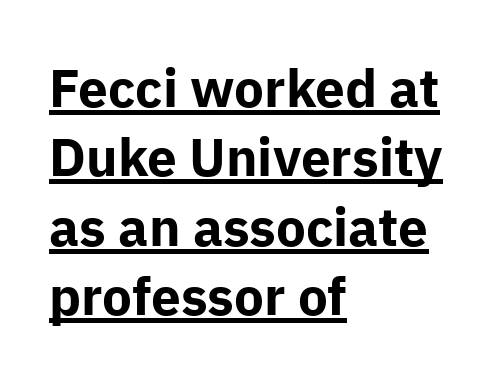
Q: Is the text bold? A: Yes.
Q: Is the text italic (slanted)? A: No, it is upright.
Q: Is the typeface a serif or a sans-serif typeface? A: Sans-serif.
Q: Is the text underlined? A: Yes.
Q: How is the paragraph aligned? A: Left-aligned.
Q: Is the spacing between letters normal or unusually wide? A: Normal.
Q: Is the spacing between lines tight, normal or loose? A: Normal.
Q: Width (condensed, normal, or wide)? A: Normal.
Q: Stroke contrast? A: Low.
Q: x-height? A: Medium.
Q: Monospaced? A: No.
